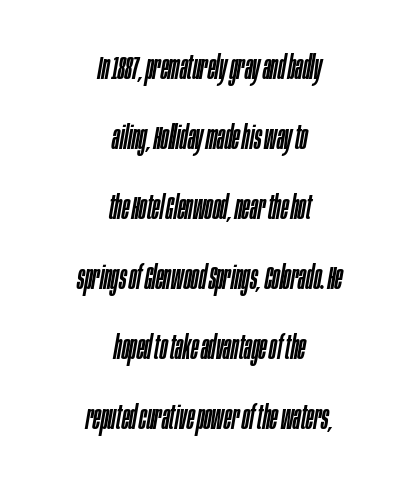
{"italic": "yes", "lean": "right", "slant_degrees": 10, "width": "condensed", "stroke_contrast": "low", "x_height": "large", "monospaced": "no", "underline": "no", "align": "center", "line_spacing": "loose", "line_spacing_ratio": 2.19, "letter_spacing": "normal", "letter_spacing_em": 0.0, "glyph_px": 32}
